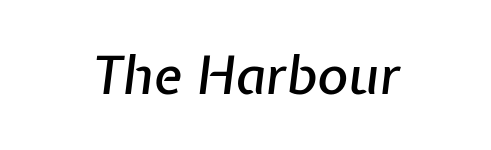
Q: Is the text italic (slanted)? A: Yes, it leans right by about 7 degrees.
Q: Is the text underlined? A: No.
Q: How is the paragraph aligned? A: Centered.
Q: Is the spacing between letters normal or unusually wide? A: Normal.
Q: Width (condensed, normal, or wide)? A: Normal.
Q: Stroke contrast? A: Low.
Q: x-height? A: Medium.
Q: Monospaced? A: No.
